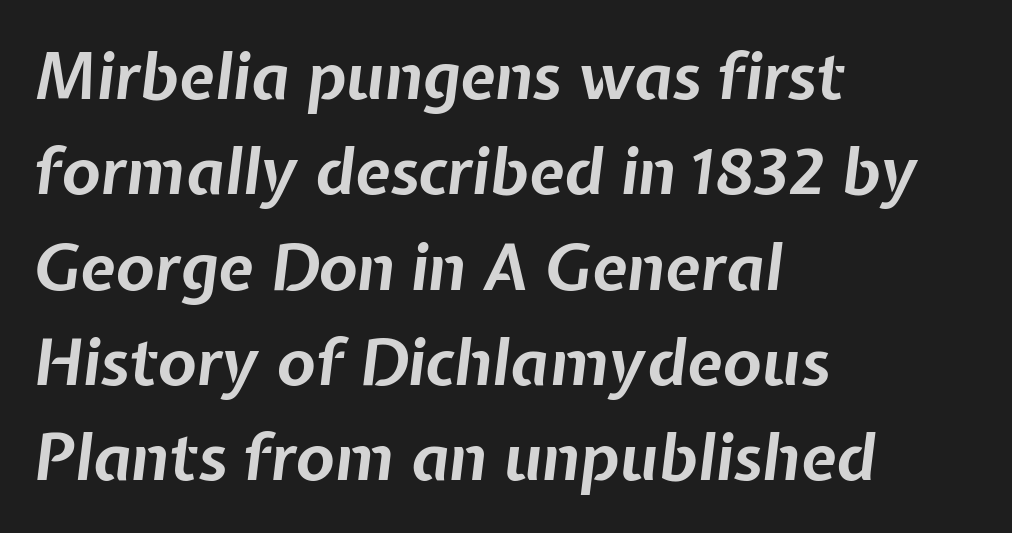
Q: Is the text bold? A: Yes.
Q: Is the text italic (slanted)? A: Yes, it leans right by about 7 degrees.
Q: Is the text underlined? A: No.
Q: How is the paragraph aligned? A: Left-aligned.
Q: Is the spacing between letters normal or unusually wide? A: Normal.
Q: Is the spacing between lines tight, normal or loose? A: Normal.
Q: Width (condensed, normal, or wide)? A: Normal.
Q: Stroke contrast? A: Low.
Q: x-height? A: Medium.
Q: Monospaced? A: No.
